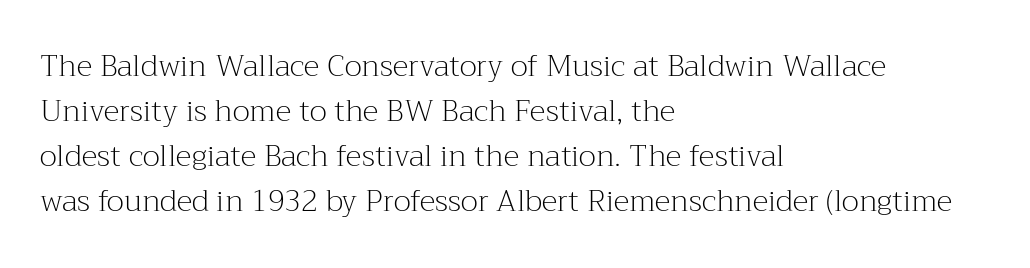
Q: Is the text bold? A: No.
Q: Is the text italic (slanted)? A: No, it is upright.
Q: Is the typeface a serif or a sans-serif typeface? A: Serif.
Q: Is the text underlined? A: No.
Q: How is the paragraph aligned? A: Left-aligned.
Q: Is the spacing between letters normal or unusually wide? A: Normal.
Q: Is the spacing between lines tight, normal or loose? A: Normal.
Q: Width (condensed, normal, or wide)? A: Normal.
Q: Stroke contrast? A: Medium.
Q: x-height? A: Medium.
Q: Monospaced? A: No.
